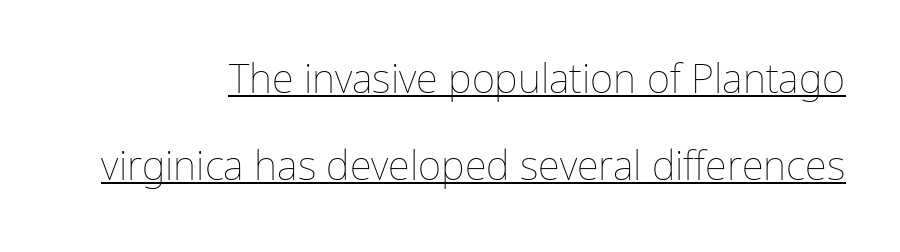
Leading: increased. Is the block centered? No — it sits flush against the right margin. Is this a fixed-width face? No — the glyphs have proportional, varying widths. Between one letter and the next there's only the usual sliver of space.
